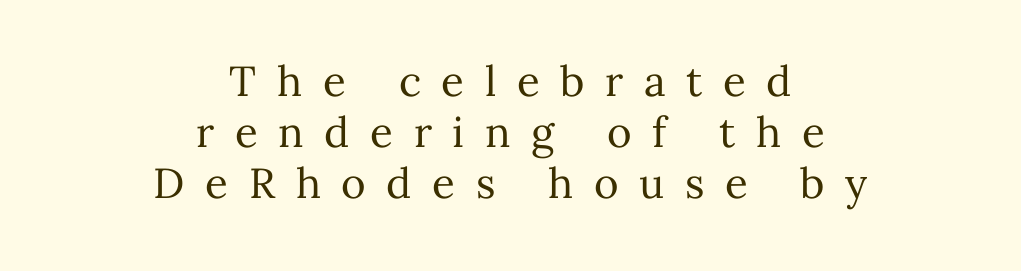
{"italic": "no", "bold": "no", "weight": "regular", "width": "normal", "stroke_contrast": "medium", "x_height": "medium", "monospaced": "no", "underline": "no", "align": "center", "line_spacing_ratio": 1.22, "letter_spacing": "wide", "letter_spacing_em": 0.49, "glyph_px": 42}
